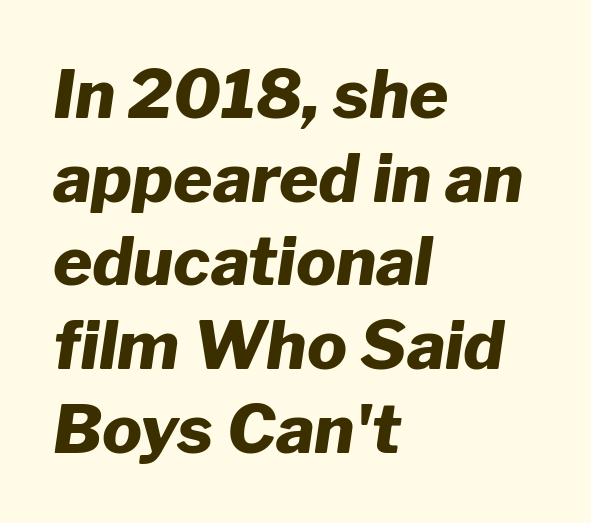
{"italic": "yes", "lean": "right", "slant_degrees": 8, "bold": "yes", "weight": "heavy", "width": "normal", "stroke_contrast": "low", "x_height": "medium", "monospaced": "no", "underline": "no", "align": "left", "line_spacing": "normal", "line_spacing_ratio": 1.25, "letter_spacing": "normal", "letter_spacing_em": 0.0, "glyph_px": 67}
